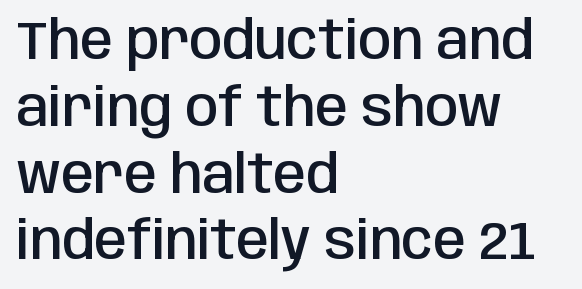
{"serif": "no", "italic": "no", "bold": "semi", "weight": "semibold", "width": "condensed", "stroke_contrast": "low", "x_height": "large", "monospaced": "no", "underline": "no", "align": "left", "line_spacing": "normal", "line_spacing_ratio": 1.26, "letter_spacing": "normal", "letter_spacing_em": 0.0, "glyph_px": 53}
